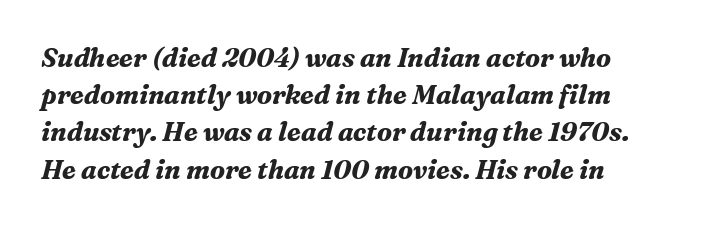
{"italic": "yes", "lean": "right", "slant_degrees": 16, "bold": "yes", "underline": "no", "line_spacing": "normal", "line_spacing_ratio": 1.43, "letter_spacing": "normal", "letter_spacing_em": 0.0, "glyph_px": 26}
